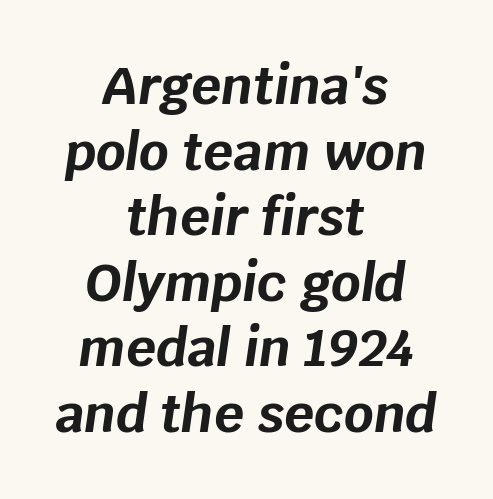
The image shows 52 px bold type, italic (leaning right); set centered, normal line spacing (1.26x), normal letter spacing, not underlined; low stroke contrast and a large x-height.
